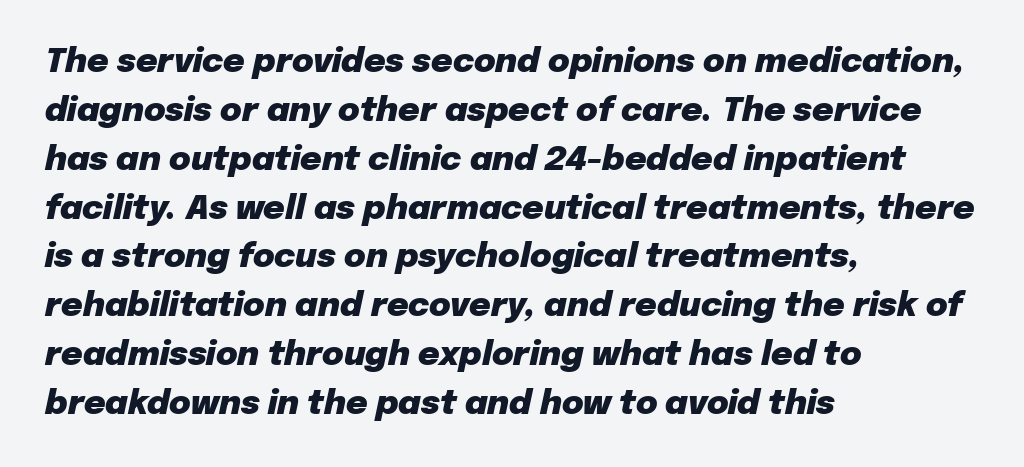
The text block is weighted toward the left margin, trailing off unevenly rightward. Character widths vary here, with narrow letters taking less room than wide ones. Summary of vertical rhythm: regular, with standard interline spacing. Check the space under the baseline: it is left empty. An italicized treatment has been applied to the whole sample.
